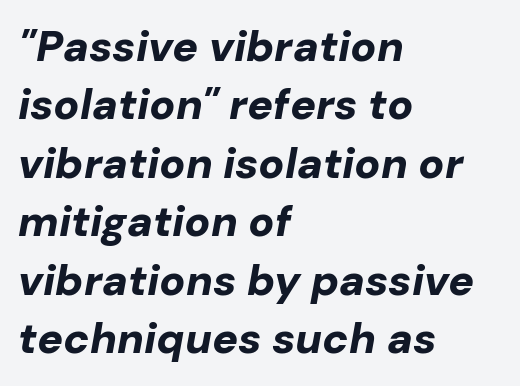
Q: Is the text bold? A: Yes.
Q: Is the text italic (slanted)? A: Yes, it leans right by about 10 degrees.
Q: Is the text underlined? A: No.
Q: How is the paragraph aligned? A: Left-aligned.
Q: Is the spacing between letters normal or unusually wide? A: Normal.
Q: Is the spacing between lines tight, normal or loose? A: Normal.
Q: Width (condensed, normal, or wide)? A: Normal.
Q: Stroke contrast? A: Low.
Q: x-height? A: Medium.
Q: Monospaced? A: No.
